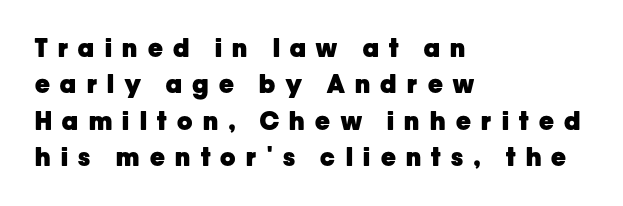
Q: Is the text bold? A: Yes.
Q: Is the text italic (slanted)? A: No, it is upright.
Q: Is the text underlined? A: No.
Q: How is the paragraph aligned? A: Left-aligned.
Q: Is the spacing between letters normal or unusually wide? A: Unusually wide.
Q: Is the spacing between lines tight, normal or loose? A: Normal.
